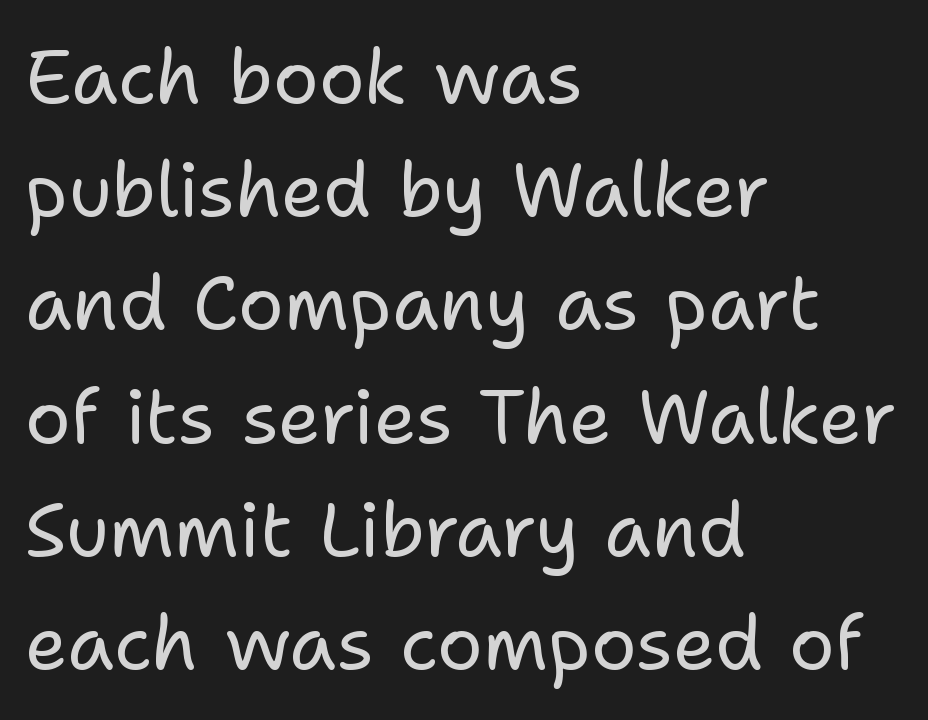
{"serif": "no", "italic": "no", "bold": "no", "weight": "regular", "width": "normal", "stroke_contrast": "low", "x_height": "medium", "monospaced": "no", "underline": "no", "align": "left", "line_spacing": "normal", "line_spacing_ratio": 1.49, "letter_spacing": "normal", "letter_spacing_em": 0.0, "glyph_px": 76}
